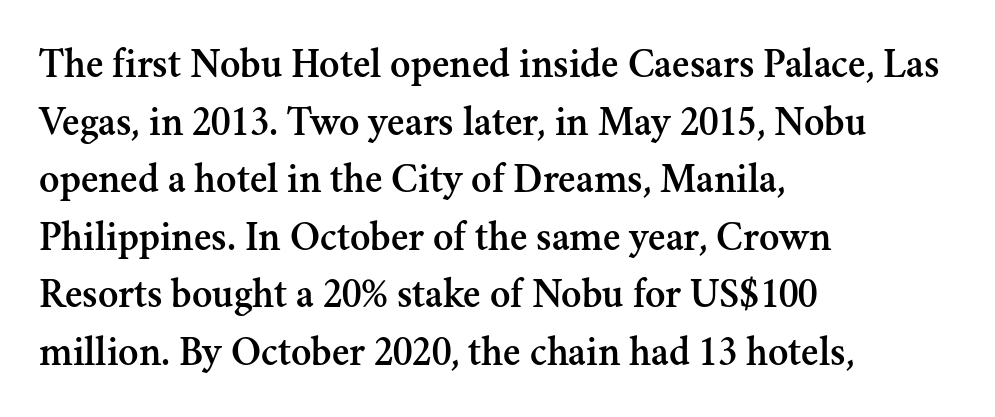
Evenly set lines give the paragraph a standard silhouette. The type is set solid horizontally, with unmodified tracking. Is this a fixed-width face? No — the glyphs have proportional, varying widths. Unlike a clean sans, this face finishes its strokes with serifs. Nobody drew a line under any word here.
